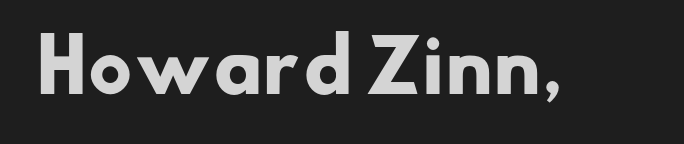
The face used here is proportionally spaced, like ordinary book or web type. Caption: bold face, heavy strokes. Letter spacing: default. The face used here is a sans, in the tradition of grotesques and geometrics. Any mark beneath the type? The region is blank.
